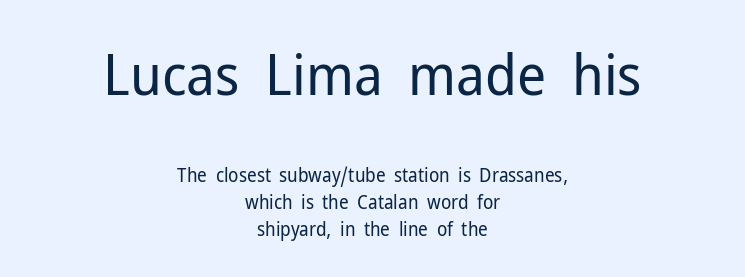
The image shows 57 px regular-weight sans-serif type, upright; set centered, normal line spacing (1.43x), normal letter spacing, not underlined; the first (top) block is 3.0x larger; low stroke contrast and a medium x-height.
